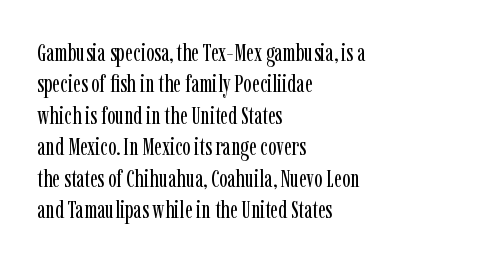
{"italic": "no", "bold": "no", "underline": "no", "align": "left", "line_spacing": "normal", "line_spacing_ratio": 1.26, "letter_spacing": "normal", "letter_spacing_em": 0.0, "glyph_px": 25}
